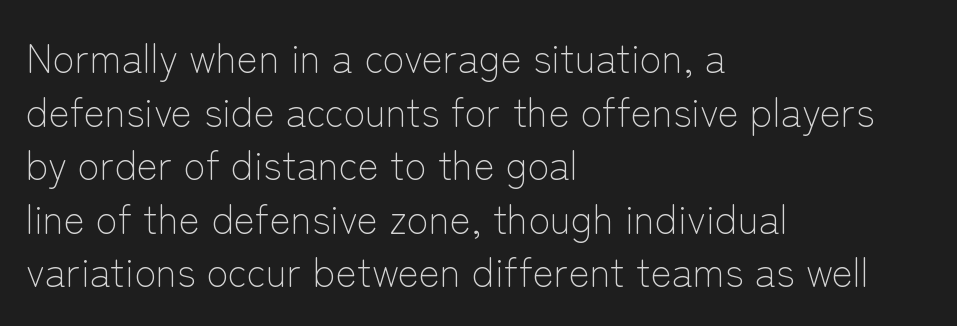
The image shows 40 px light sans-serif type, upright; set left-aligned, normal line spacing (1.34x), normal letter spacing, not underlined; low stroke contrast and a medium x-height.
